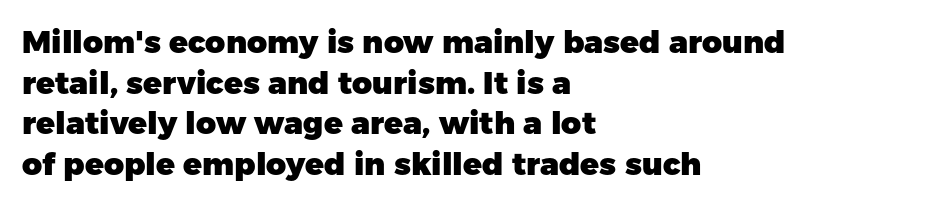
The image shows 31 px heavy sans-serif type, upright; set left-aligned, normal line spacing (1.31x), normal letter spacing, not underlined; low stroke contrast and a medium x-height.
